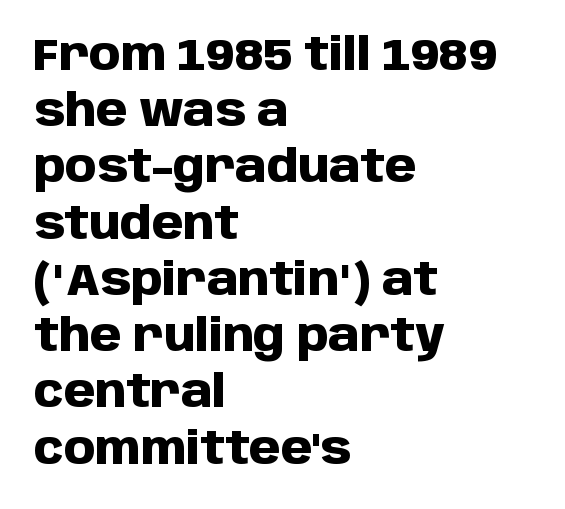
Q: Is the text bold? A: Yes.
Q: Is the text italic (slanted)? A: No, it is upright.
Q: Is the typeface a serif or a sans-serif typeface? A: Sans-serif.
Q: Is the text underlined? A: No.
Q: How is the paragraph aligned? A: Left-aligned.
Q: Is the spacing between letters normal or unusually wide? A: Normal.
Q: Is the spacing between lines tight, normal or loose? A: Normal.
Q: Width (condensed, normal, or wide)? A: Normal.
Q: Stroke contrast? A: Low.
Q: x-height? A: Large.
Q: Monospaced? A: No.
